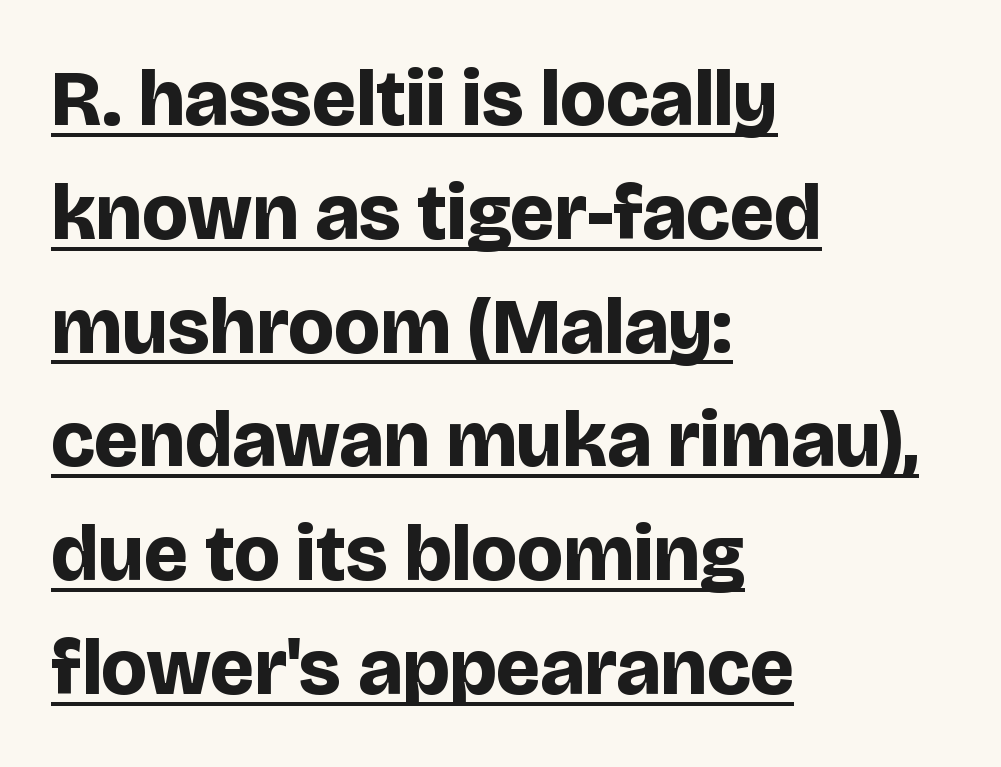
The image shows 79 px bold sans-serif type, upright; set left-aligned, normal line spacing (1.44x), normal letter spacing, underlined; low stroke contrast and a large x-height.
